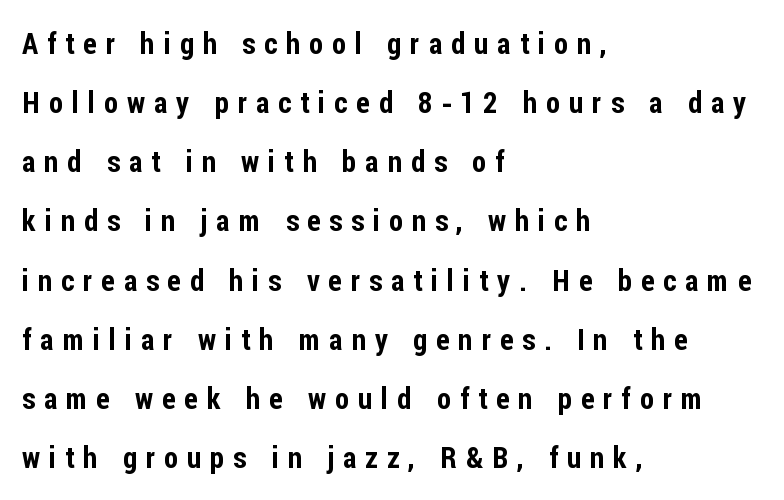
Varying glyph widths throughout — classic text-font behaviour. Characters remain perfectly vertical along every line. Observe the wide spacing: letters keep a clear distance from each other. Letterform terminals end flat and unadorned throughout the passage. Leading: increased. The foot of each line stays bare and open.
